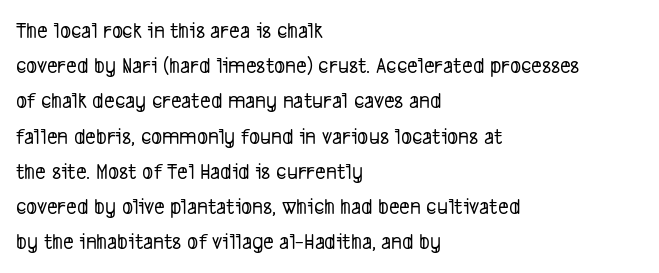
Q: Is the text underlined? A: No.
Q: How is the paragraph aligned? A: Left-aligned.
Q: Is the spacing between letters normal or unusually wide? A: Normal.
Q: Is the spacing between lines tight, normal or loose? A: Normal.
